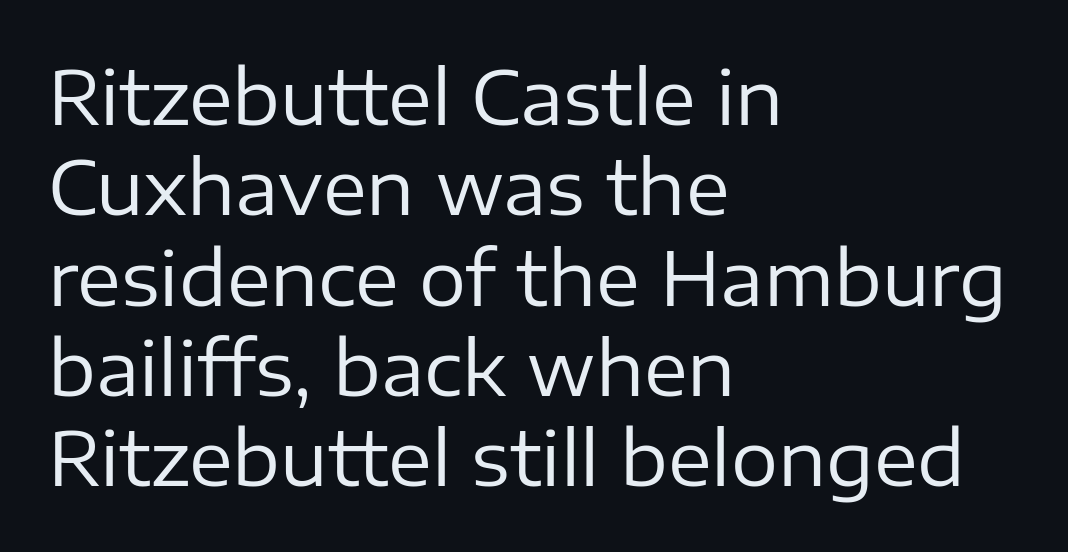
Q: Is the text bold? A: No.
Q: Is the text italic (slanted)? A: No, it is upright.
Q: Is the typeface a serif or a sans-serif typeface? A: Sans-serif.
Q: Is the text underlined? A: No.
Q: How is the paragraph aligned? A: Left-aligned.
Q: Is the spacing between letters normal or unusually wide? A: Normal.
Q: Width (condensed, normal, or wide)? A: Normal.
Q: Stroke contrast? A: Low.
Q: x-height? A: Medium.
Q: Monospaced? A: No.
